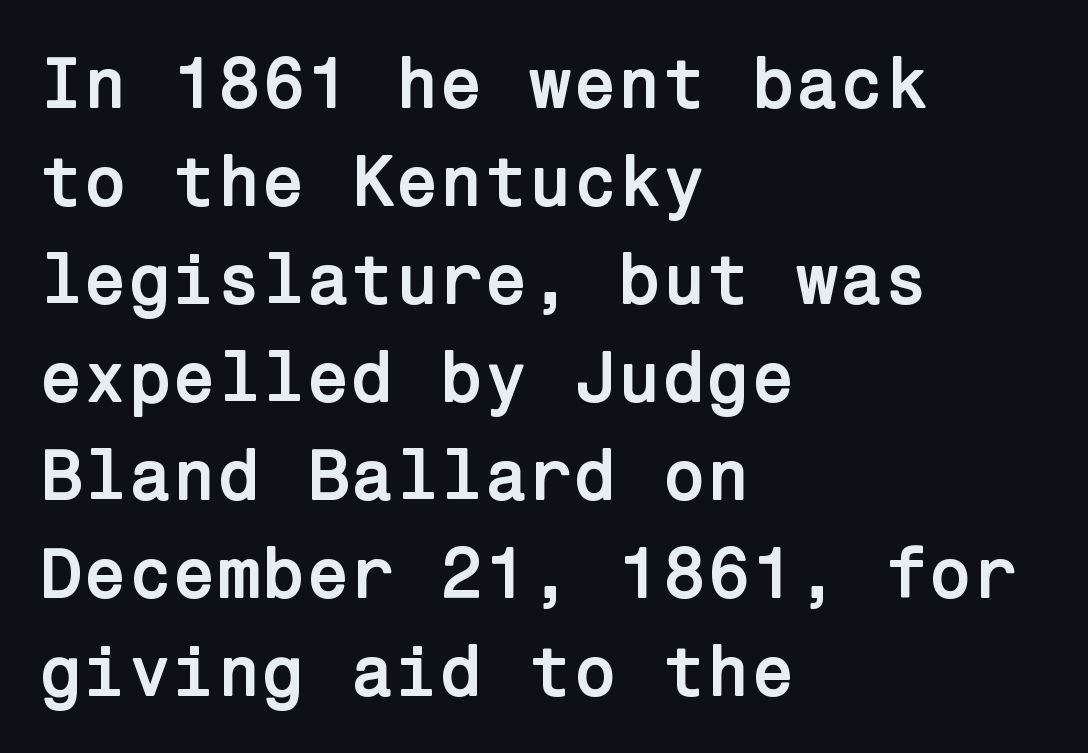
The letters are bold, with thick, heavy strokes. In terms of posture, this sample is upright. Check where the strokes stop: nothing finishes them off — pure sans. Line starts are locked; line ends wander. Reading down the column, the eye jumps a familiar distance to each next line. These lines keep a tight, regular rhythm from letter to letter.
